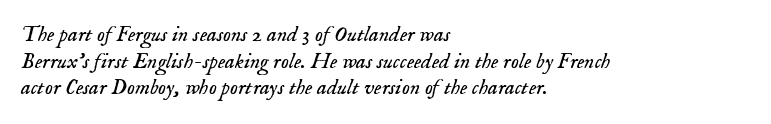
The image shows 22 px text type, italic (leaning right); set left-aligned, line spacing 1.21x, normal letter spacing, not underlined.
